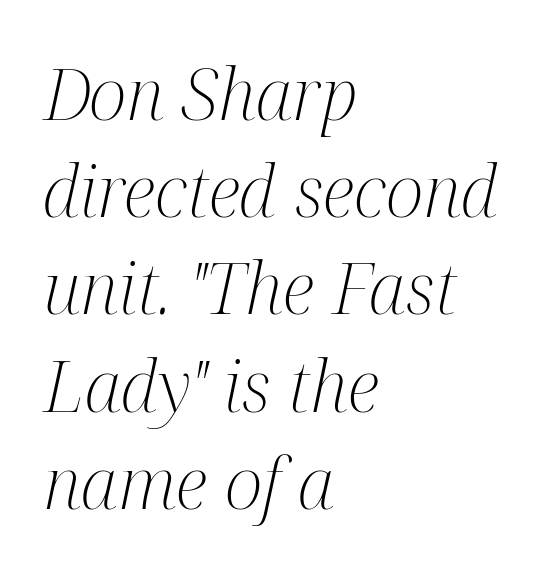
{"serif": "yes", "italic": "yes", "lean": "right", "slant_degrees": 12, "bold": "no", "weight": "light", "width": "condensed", "stroke_contrast": "medium", "x_height": "medium", "monospaced": "no", "underline": "no", "align": "left", "line_spacing": "normal", "line_spacing_ratio": 1.35, "letter_spacing": "normal", "letter_spacing_em": 0.0, "glyph_px": 72}
